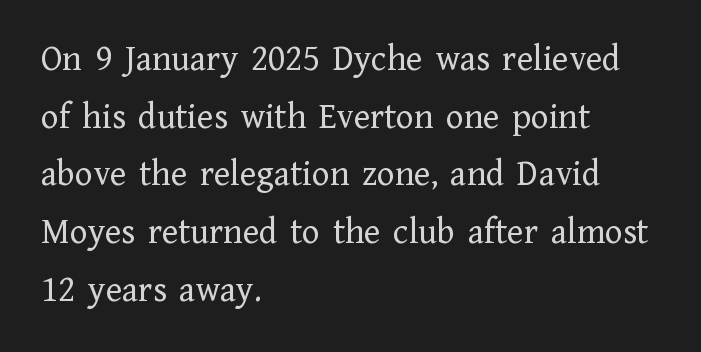
The image shows 37 px regular-weight serif type, upright; set left-aligned, normal line spacing (1.56x), normal letter spacing, not underlined; low stroke contrast and a medium x-height.
